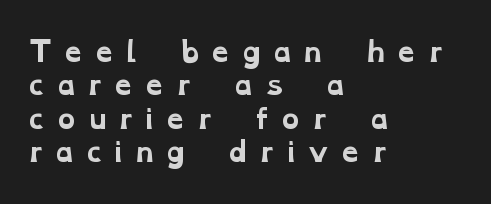
Q: Is the text bold? A: Yes.
Q: Is the text underlined? A: No.
Q: How is the paragraph aligned? A: Left-aligned.
Q: Is the spacing between letters normal or unusually wide? A: Unusually wide.
